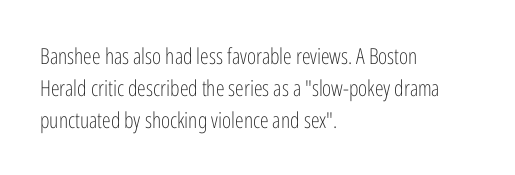
Q: Is the text bold? A: No.
Q: Is the text italic (slanted)? A: No, it is upright.
Q: Is the text underlined? A: No.
Q: How is the paragraph aligned? A: Left-aligned.
Q: Is the spacing between letters normal or unusually wide? A: Normal.
Q: Is the spacing between lines tight, normal or loose? A: Normal.
